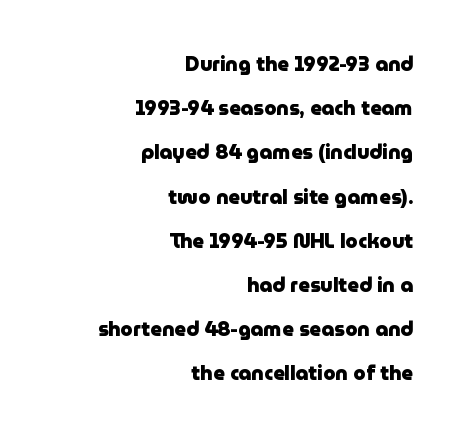
Q: Is the text bold? A: Yes.
Q: Is the text italic (slanted)? A: No, it is upright.
Q: Is the text underlined? A: No.
Q: How is the paragraph aligned? A: Right-aligned.
Q: Is the spacing between letters normal or unusually wide? A: Normal.
Q: Is the spacing between lines tight, normal or loose? A: Loose.
